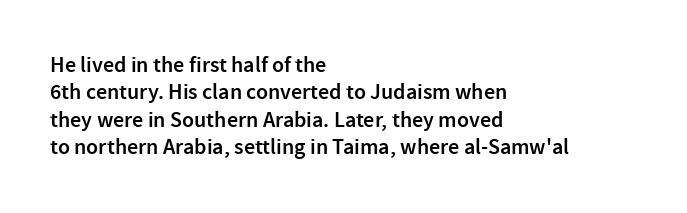
{"italic": "no", "bold": "semi", "underline": "no", "align": "left", "line_spacing": "normal", "line_spacing_ratio": 1.25, "letter_spacing": "normal", "letter_spacing_em": 0.0, "glyph_px": 22}
